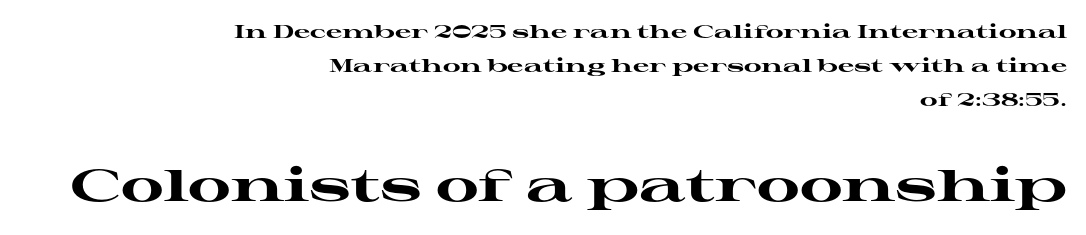
Q: Is the text bold? A: Yes.
Q: Is the text italic (slanted)? A: No, it is upright.
Q: Is the typeface a serif or a sans-serif typeface? A: Serif.
Q: Is the text underlined? A: No.
Q: How is the paragraph aligned? A: Right-aligned.
Q: Is the spacing between letters normal or unusually wide? A: Normal.
Q: Which block of text is set in a larger size, the first (top) or the second (bottom)? A: The second (bottom) one.
Q: Width (condensed, normal, or wide)? A: Wide.
Q: Stroke contrast? A: High.
Q: x-height? A: Medium.
Q: Monospaced? A: No.
